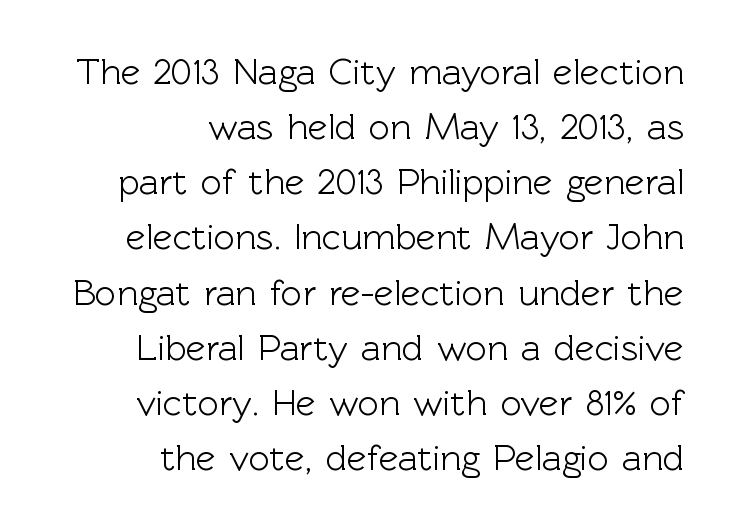
{"serif": "no", "italic": "no", "width": "normal", "x_height": "medium", "monospaced": "no", "underline": "no", "align": "right", "line_spacing": "normal", "line_spacing_ratio": 1.49, "letter_spacing": "normal", "letter_spacing_em": 0.0, "glyph_px": 37}
